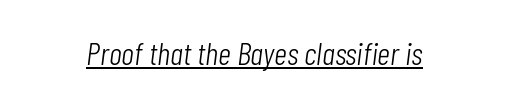
{"italic": "yes", "lean": "right", "slant_degrees": 7, "bold": "no", "weight": "light", "width": "condensed", "stroke_contrast": "low", "x_height": "medium", "monospaced": "no", "underline": "yes", "letter_spacing": "normal", "letter_spacing_em": 0.0, "glyph_px": 32}
